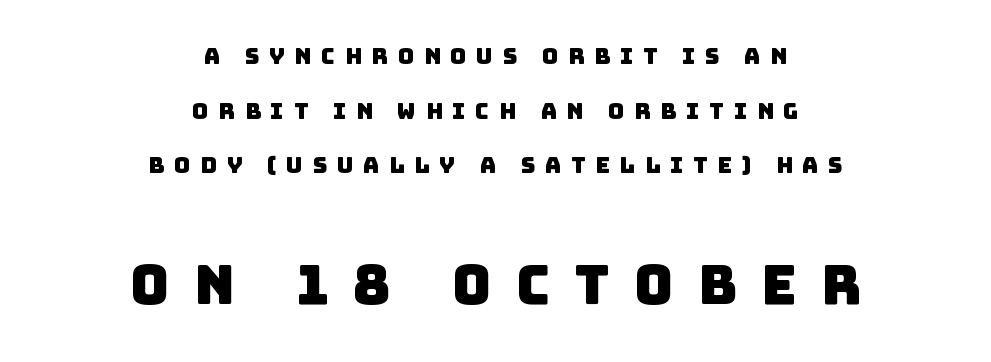
The image shows 54 px sans-serif type; set centered, loose line spacing (2.48x), unusually wide letter spacing (+0.45 em), not underlined; the second (bottom) block is 2.45x larger; low stroke contrast and a large x-height.
